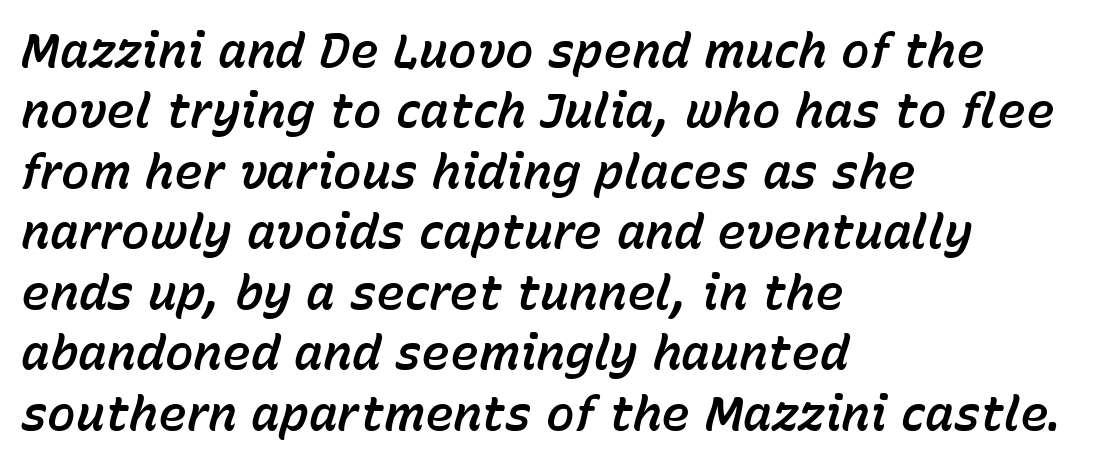
The image shows 48 px text type, italic (leaning right); set left-aligned, normal line spacing (1.26x), normal letter spacing, not underlined; low stroke contrast and a medium x-height.
